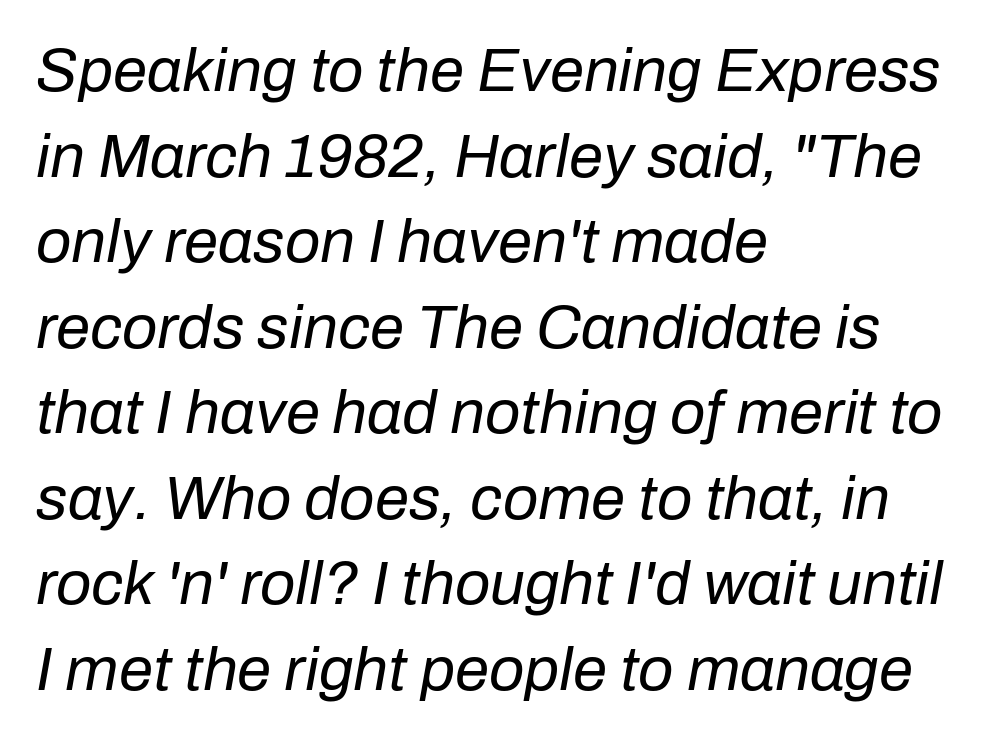
Default kerning and tracking; the words read as compact shapes. Counters stay open thanks to moderate or lighter strokes. Is this a fixed-width face? No — the glyphs have proportional, varying widths. Regular leading.
